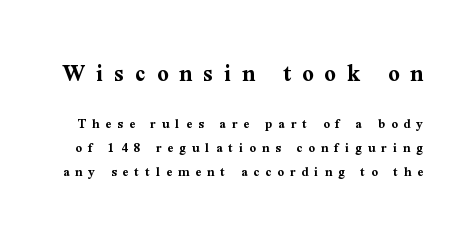
{"italic": "no", "bold": "yes", "underline": "no", "line_spacing": "normal", "line_spacing_ratio": 1.69, "letter_spacing": "wide", "letter_spacing_em": 0.44, "larger_block": "first", "size_ratio": 1.79, "glyph_px": 25}
